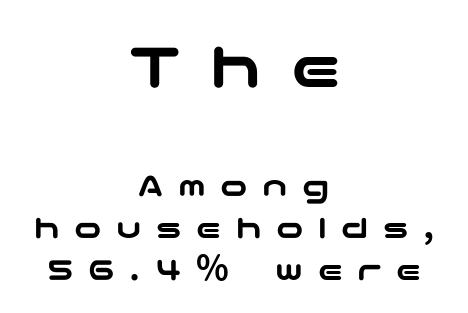
The image shows 68 px wide sans-serif type, upright; set centered, line spacing 1.23x, unusually wide letter spacing (+0.43 em), not underlined; the first (top) block is 2.0x larger; low stroke contrast and a medium x-height.
